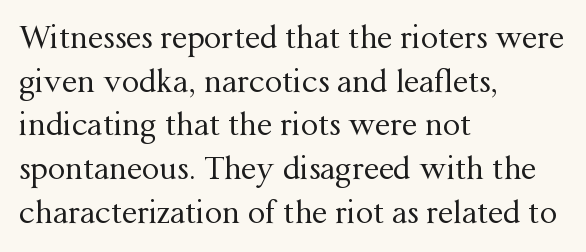
The image shows 31 px regular-weight serif type, upright; set left-aligned, normal line spacing (1.41x), normal letter spacing, not underlined; medium stroke contrast and a medium x-height.
